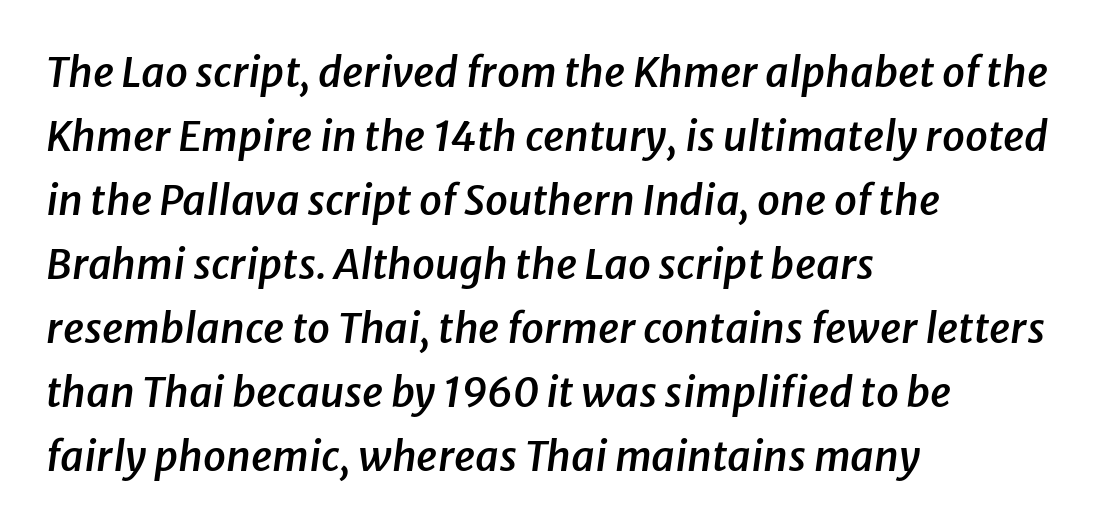
The area under the type is left untouched. These lines stack with their left ends in a neat column. The letters advance in unequal steps, a hallmark of proportional type. The passage shown has conventional tracking throughout.
